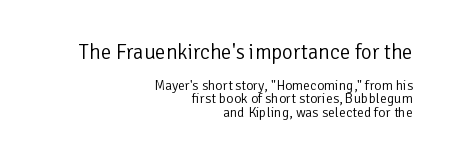
{"italic": "no", "bold": "no", "underline": "no", "align": "right", "line_spacing": "tight", "line_spacing_ratio": 0.96, "letter_spacing": "normal", "letter_spacing_em": 0.0, "larger_block": "first", "size_ratio": 1.5, "glyph_px": 21}
